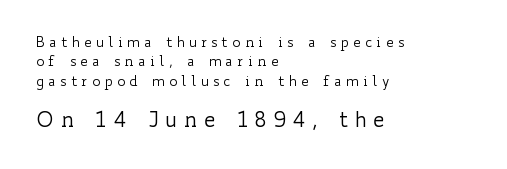
The space beneath each line is pristine and unruled. Letters have the restrained weight of plain body copy at most. Posture: upright roman. Leading matches the norm, producing a regular column. Look at the glyph heights: the lower group is clearly the bigger setting.
